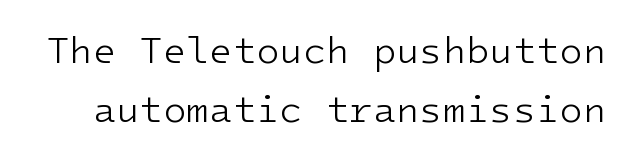
The face used here is monospaced, like something from a code editor. Descenders are the only things crossing below the line. Reading down the column, the eye jumps a familiar distance to each next line. Ink coverage per letter is moderate at most. The rendering keeps characters at their native spacing. Style check: upright.
